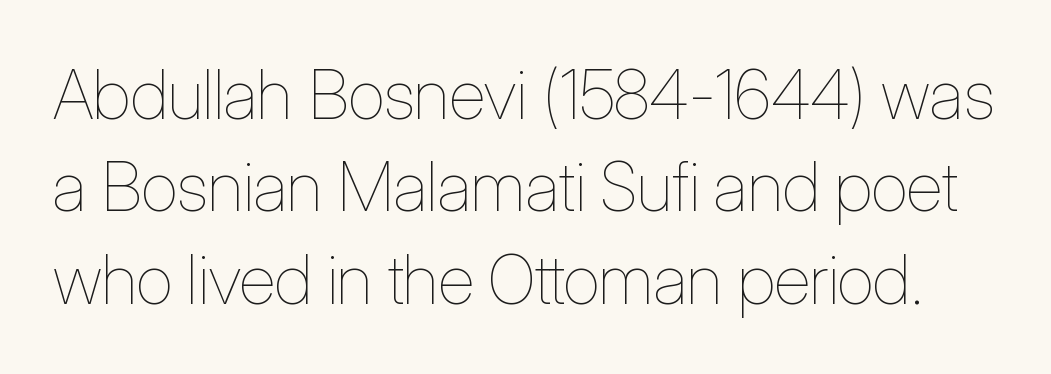
The image shows 68 px thin, condensed type, upright; set normal line spacing (1.36x), normal letter spacing, not underlined; low stroke contrast and a medium x-height.
